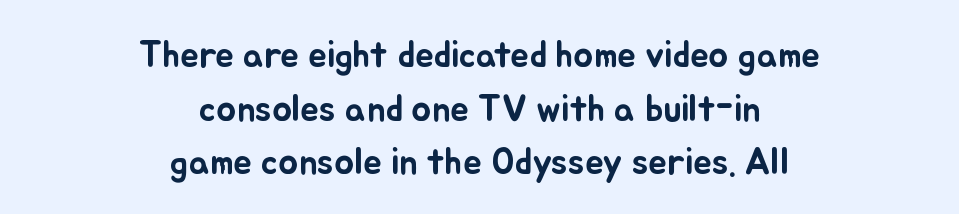
Q: Is the text italic (slanted)? A: No, it is upright.
Q: Is the text underlined? A: No.
Q: How is the paragraph aligned? A: Centered.
Q: Is the spacing between letters normal or unusually wide? A: Normal.
Q: Is the spacing between lines tight, normal or loose? A: Normal.
Q: Width (condensed, normal, or wide)? A: Normal.
Q: Stroke contrast? A: Low.
Q: x-height? A: Small.
Q: Monospaced? A: No.
